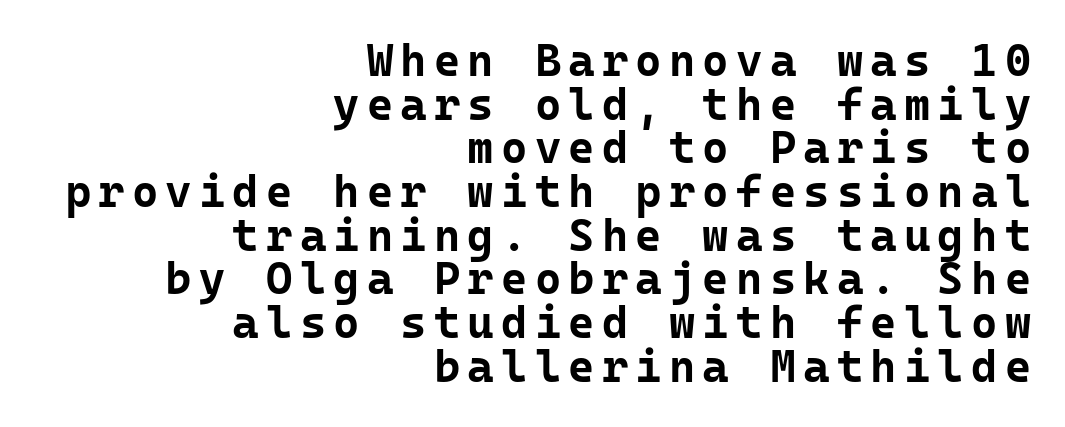
{"serif": "no", "italic": "no", "bold": "yes", "weight": "bold", "width": "normal", "stroke_contrast": "low", "x_height": "medium", "monospaced": "yes", "underline": "no", "align": "right", "line_spacing": "tight", "line_spacing_ratio": 0.97, "glyph_px": 45}
